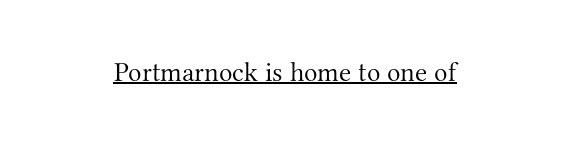
The face used here is proportionally spaced, like ordinary book or web type. Tracking here is standard; glyphs follow each other at the usual distance. Type style note: has serifs. Compared with a typical body face, this is equally light or lighter still. Do the letters lean? They stand straight. The lettering is marked with a stroke running underneath it.
